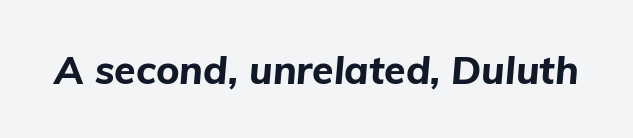
Q: Is the text bold? A: Yes.
Q: Is the text italic (slanted)? A: Yes, it leans right by about 5 degrees.
Q: Is the text underlined? A: No.
Q: Is the spacing between letters normal or unusually wide? A: Normal.
Q: Width (condensed, normal, or wide)? A: Normal.
Q: Stroke contrast? A: Low.
Q: x-height? A: Medium.
Q: Monospaced? A: No.
